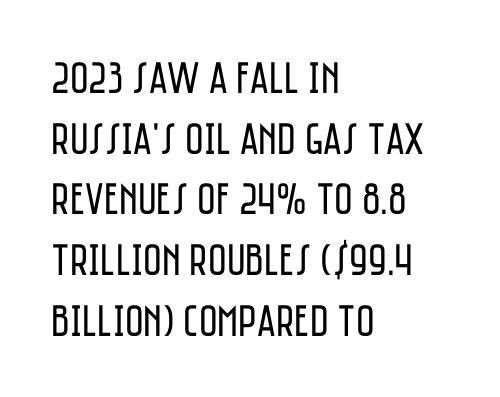
{"serif": "no", "italic": "no", "bold": "no", "weight": "regular", "width": "condensed", "stroke_contrast": "low", "x_height": "large", "monospaced": "no", "underline": "no", "align": "left", "line_spacing": "normal", "line_spacing_ratio": 1.35, "letter_spacing": "normal", "letter_spacing_em": 0.0, "glyph_px": 45}
